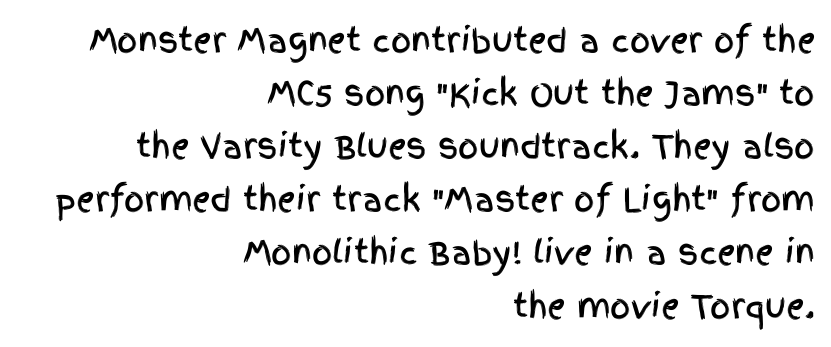
Proportional: the letters do not fall into vertical columns. A flush-right, rag-left setting is used for this passage. The letters carry no serifs — their stems end cleanly without finishing strokes. Leading: standard. No italicization has been applied; the sample stays upright. No word sits above an underline.
